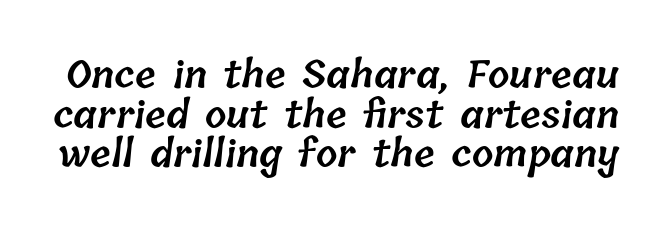
Q: Is the text bold? A: Semi-bold.
Q: Is the text underlined? A: No.
Q: Is the spacing between letters normal or unusually wide? A: Normal.
Q: Is the spacing between lines tight, normal or loose? A: Tight.
Q: Width (condensed, normal, or wide)? A: Normal.
Q: Stroke contrast? A: Low.
Q: x-height? A: Medium.
Q: Monospaced? A: No.
